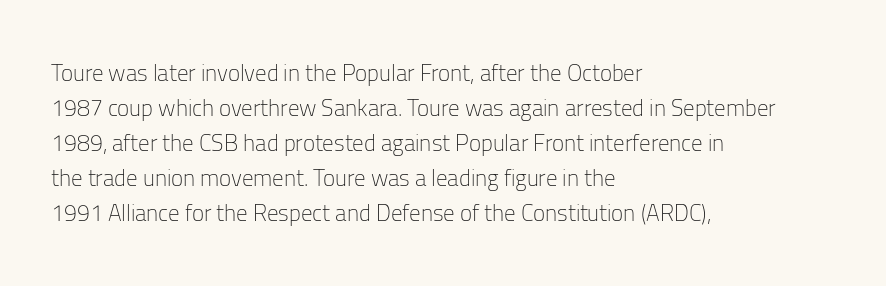
The image shows 23 px text type, upright; set left-aligned, normal line spacing (1.52x), normal letter spacing, not underlined.
